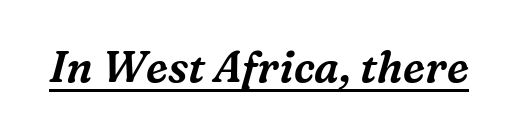
Descenders here cross a horizontal rule under the line. Notice how the stems are inclined rather than vertical — that's the hallmark of italics. The rendering keeps characters at their native spacing. Varying glyph widths throughout — classic text-font behaviour. Unlike a clean sans, this face finishes its strokes with serifs.
